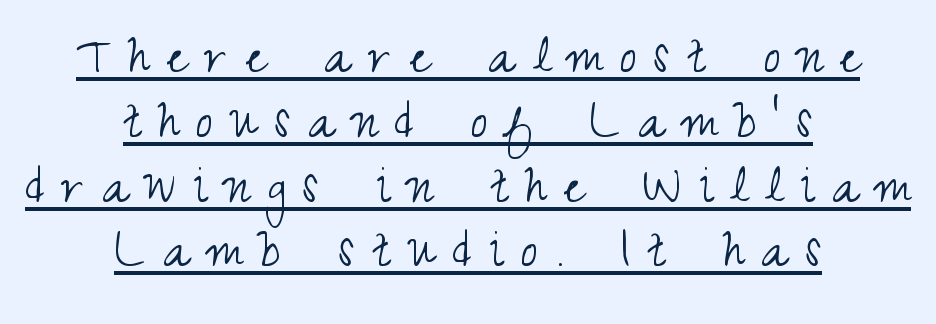
{"serif": "no", "italic": "no", "bold": "no", "weight": "light", "width": "condensed", "stroke_contrast": "medium", "x_height": "small", "monospaced": "no", "underline": "yes", "align": "center", "line_spacing": "tight", "line_spacing_ratio": 1.08, "letter_spacing": "wide", "letter_spacing_em": 0.3, "glyph_px": 60}
